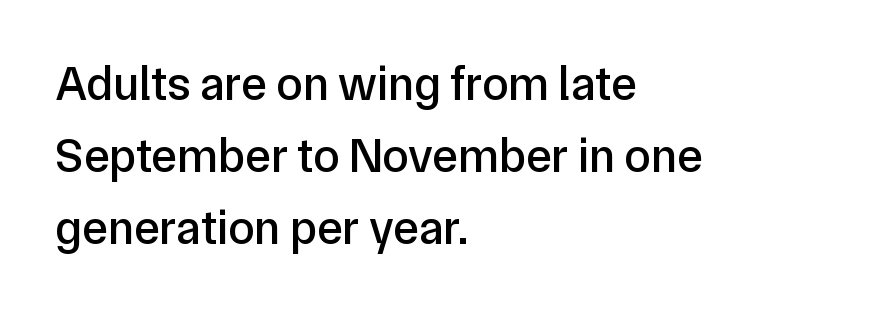
The image shows 48 px sans-serif type, upright; set left-aligned, normal line spacing (1.5x), normal letter spacing, not underlined; low stroke contrast and a medium x-height.
